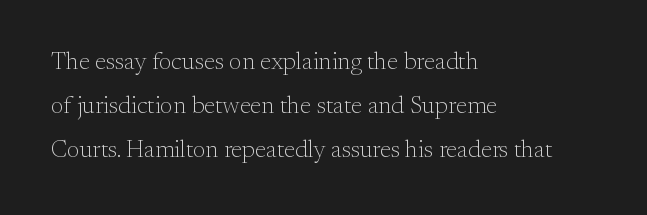
Q: Is the text bold? A: No.
Q: Is the text italic (slanted)? A: No, it is upright.
Q: Is the text underlined? A: No.
Q: How is the paragraph aligned? A: Left-aligned.
Q: Is the spacing between letters normal or unusually wide? A: Normal.
